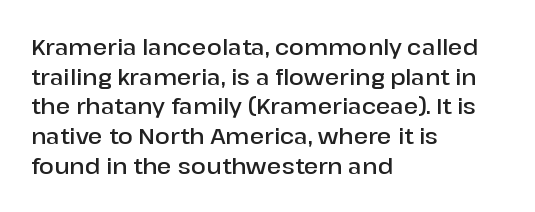
No word sits above an underline. Look at the stroke-to-counter ratio: somewhat heavy, a semibold. When letters stand straight like this, we call the style roman or upright. Observe the ordinary spacing: letters are neighbours, not strangers. The space between consecutive lines is moderate.
